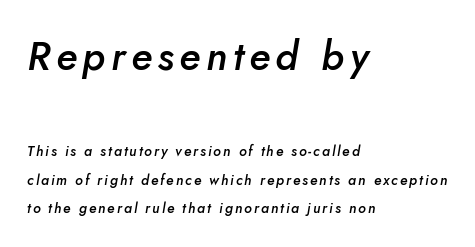
Q: Is the text bold? A: Semi-bold.
Q: Is the text italic (slanted)? A: Yes, it leans right by about 5 degrees.
Q: Is the text underlined? A: No.
Q: How is the paragraph aligned? A: Left-aligned.
Q: Is the spacing between lines tight, normal or loose? A: Loose.
Q: Which block of text is set in a larger size, the first (top) or the second (bottom)? A: The first (top) one.
Q: Width (condensed, normal, or wide)? A: Normal.
Q: Stroke contrast? A: Low.
Q: x-height? A: Small.
Q: Monospaced? A: No.
